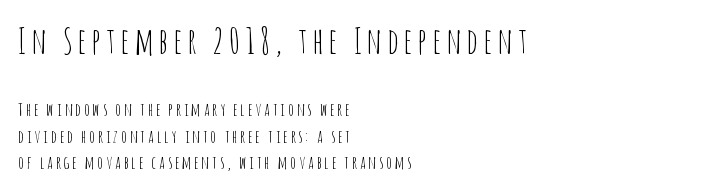
{"serif": "no", "italic": "no", "bold": "no", "weight": "thin", "width": "condensed", "stroke_contrast": "low", "x_height": "large", "monospaced": "no", "underline": "no", "align": "left", "line_spacing": "normal", "line_spacing_ratio": 1.47, "larger_block": "first", "size_ratio": 1.94, "glyph_px": 35}
